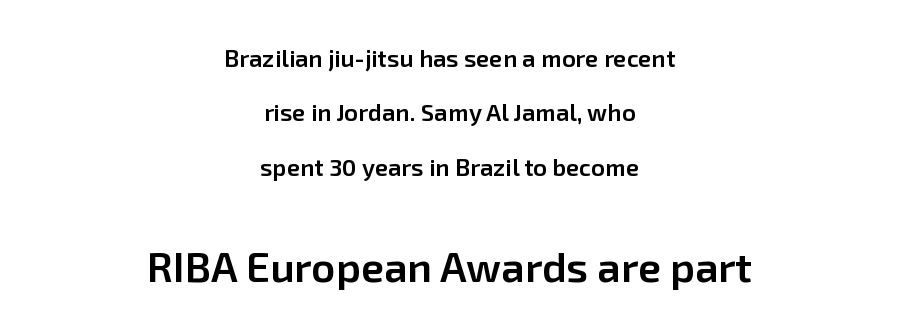
{"serif": "no", "italic": "no", "bold": "semi", "weight": "semibold", "width": "normal", "stroke_contrast": "low", "x_height": "medium", "monospaced": "no", "underline": "no", "align": "center", "line_spacing": "loose", "line_spacing_ratio": 2.27, "letter_spacing": "normal", "letter_spacing_em": 0.0, "larger_block": "second", "size_ratio": 1.75, "glyph_px": 42}
